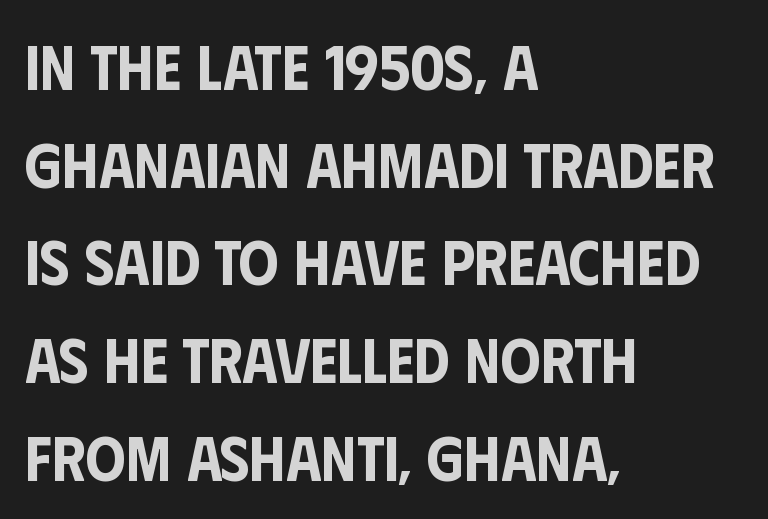
The image shows 63 px condensed sans-serif type, upright; set left-aligned, normal line spacing (1.55x), normal letter spacing, not underlined; low stroke contrast and a large x-height.
